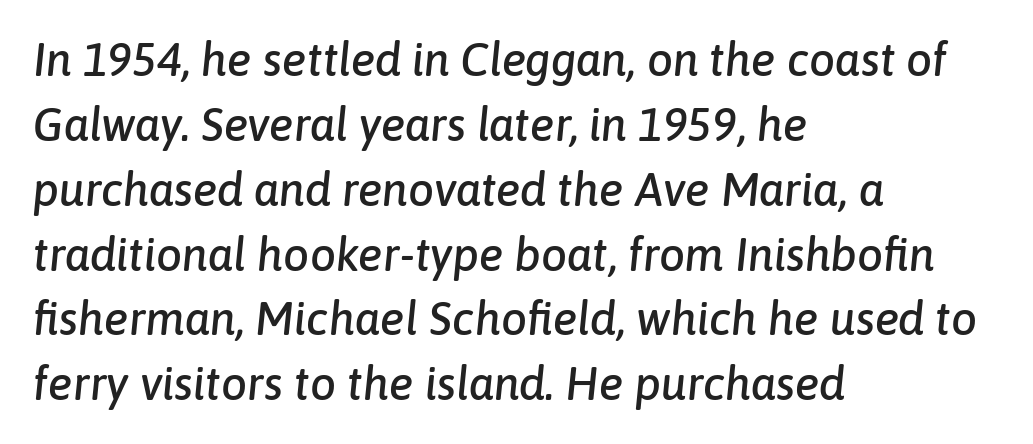
Q: Is the text italic (slanted)? A: Yes, it leans right by about 6 degrees.
Q: Is the text underlined? A: No.
Q: How is the paragraph aligned? A: Left-aligned.
Q: Is the spacing between letters normal or unusually wide? A: Normal.
Q: Is the spacing between lines tight, normal or loose? A: Normal.
Q: Width (condensed, normal, or wide)? A: Normal.
Q: Stroke contrast? A: Low.
Q: x-height? A: Medium.
Q: Monospaced? A: No.
